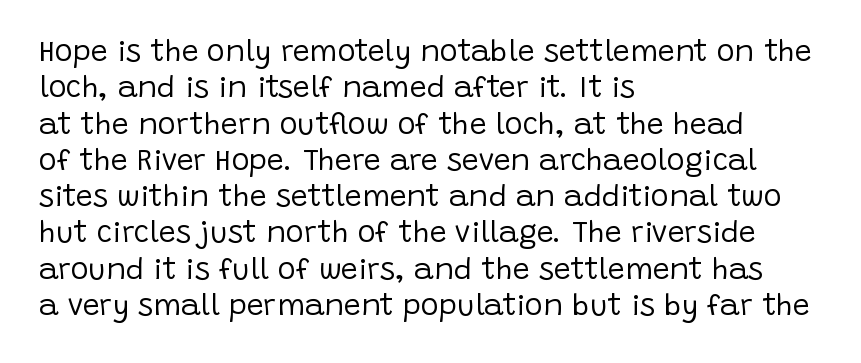
The foot of each line stays bare and open. The font family rendered here belongs to the sans-serif group. Note the varied advance widths — an 'i' is clearly narrower than an 'm'. A classic flush-left, rag-right setting is used for this passage. The letterforms sit shoulder to shoulder at normal distance.
